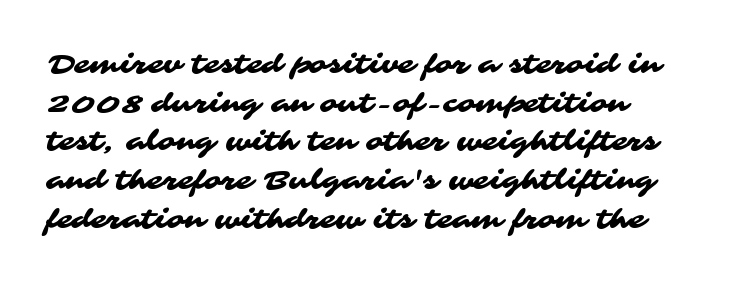
The gap between lines stays unmarked. A typesetter would call this zero additional tracking. A student would call this left alignment; a typographer would say flush left, rag right. A typesetter would call this leading conventional body-copy spacing.
